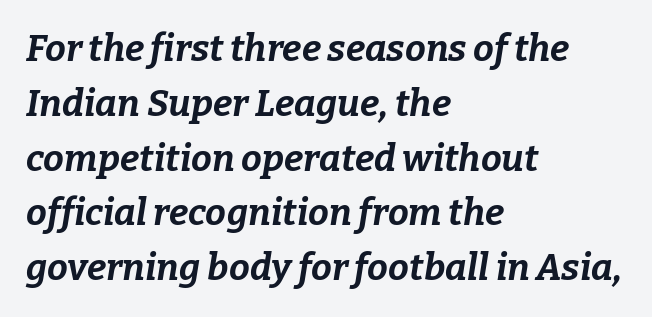
{"italic": "yes", "lean": "right", "slant_degrees": 9, "bold": "yes", "weight": "bold", "width": "normal", "stroke_contrast": "low", "x_height": "medium", "monospaced": "no", "underline": "no", "align": "left", "line_spacing": "normal", "line_spacing_ratio": 1.48, "letter_spacing": "normal", "letter_spacing_em": 0.0, "glyph_px": 37}
